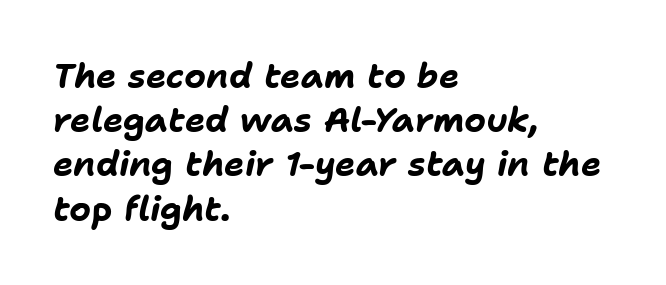
The image shows 34 px bold type, italic (leaning right); set left-aligned, normal line spacing (1.3x), normal letter spacing, not underlined; low stroke contrast and a medium x-height.
